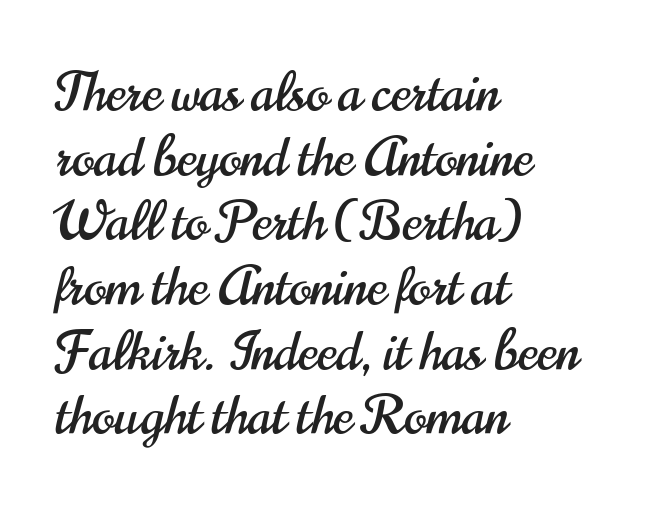
The image shows 53 px condensed sans-serif type; set left-aligned, line spacing 1.22x, normal letter spacing, not underlined; high stroke contrast and a small x-height.
